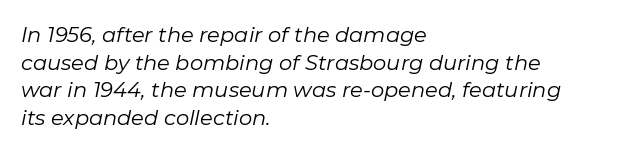
In CSS terms this would be text-align: left. Students, note that the glyphs here touch the page at normal intervals. The lettering tilts uniformly, giving the passage an italic look. Quick note: underline off. No chunkiness to these letters — they're not bold.
